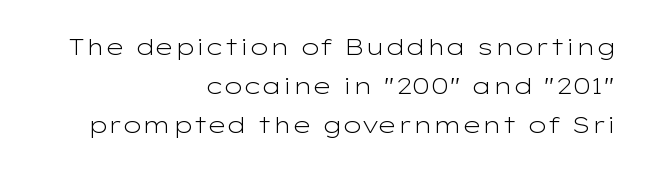
The image shows 23 px text type, upright; set right-aligned, normal line spacing (1.69x), normal letter spacing, not underlined.
